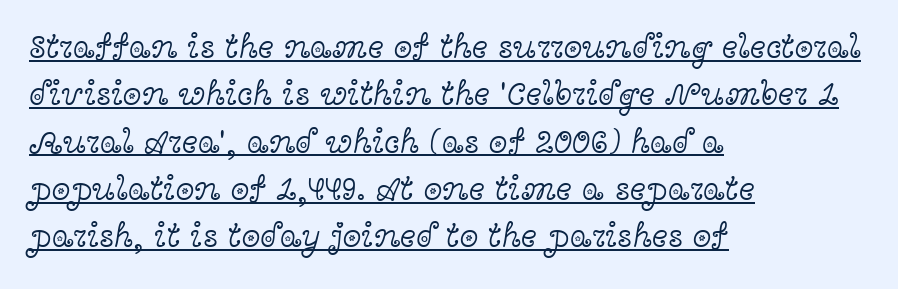
{"serif": "yes", "italic": "no", "bold": "no", "weight": "light", "width": "wide", "x_height": "medium", "monospaced": "no", "underline": "yes", "align": "left", "line_spacing": "normal", "line_spacing_ratio": 1.39, "letter_spacing": "normal", "letter_spacing_em": 0.0, "glyph_px": 34}
